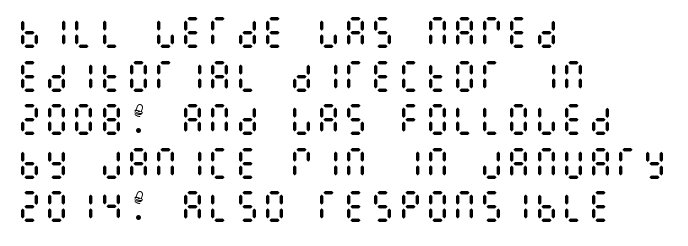
These lines stack with their left ends in a neat column. The rendering uses a moderate line-height, typical for paragraphs. The weight would be labelled regular, book, light, or lighter still. Has an underline been added? It has not.
